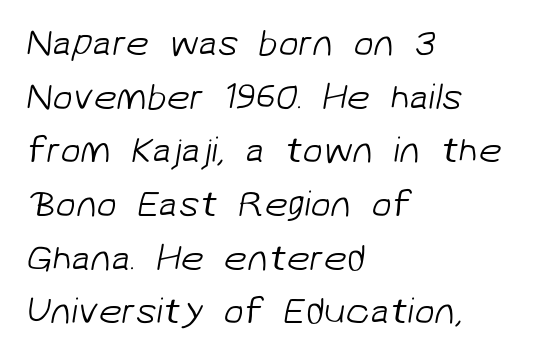
Q: Is the text bold? A: No.
Q: Is the typeface a serif or a sans-serif typeface? A: Sans-serif.
Q: Is the text underlined? A: No.
Q: How is the paragraph aligned? A: Left-aligned.
Q: Is the spacing between letters normal or unusually wide? A: Normal.
Q: Is the spacing between lines tight, normal or loose? A: Normal.
Q: Width (condensed, normal, or wide)? A: Normal.
Q: Stroke contrast? A: Low.
Q: x-height? A: Medium.
Q: Monospaced? A: No.
